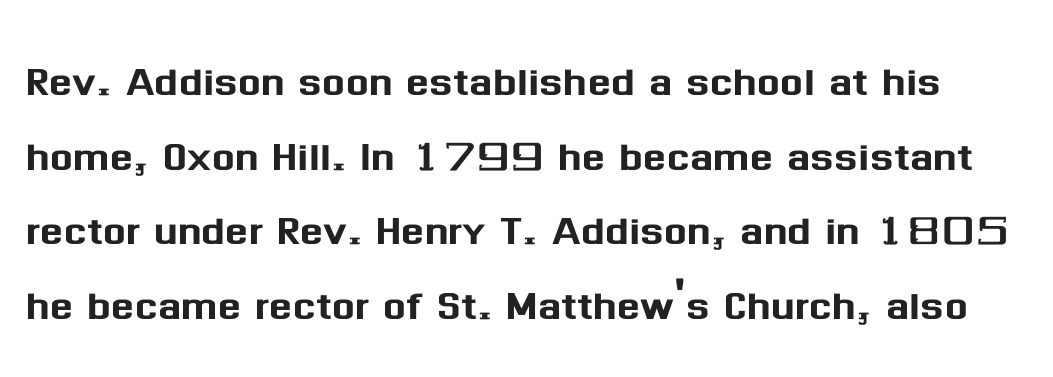
Italic: no, the glyphs are upright roman. Each new line begins a customary step beneath the previous one. This sample uses plain, unmodified letter spacing. Nope, no serifs anywhere on these letters. Proportional: the letters do not fall into vertical columns. Descender tails drop into unmarked territory.
